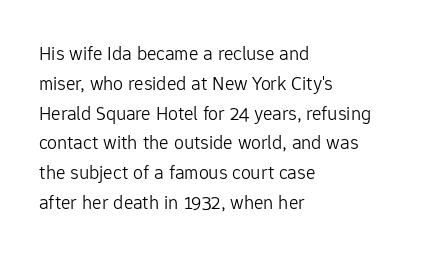
{"italic": "no", "bold": "no", "underline": "no", "align": "left", "line_spacing": "normal", "line_spacing_ratio": 1.49, "letter_spacing": "normal", "letter_spacing_em": 0.0, "glyph_px": 20}
